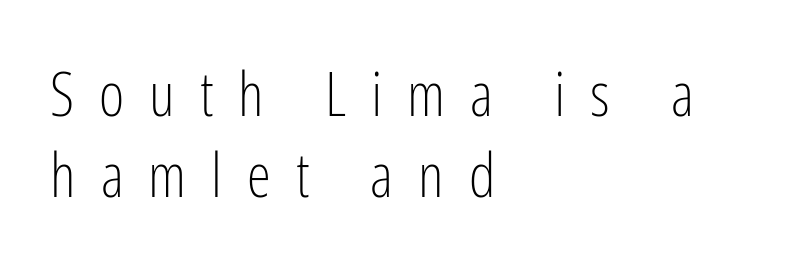
Q: Is the text bold? A: No.
Q: Is the text italic (slanted)? A: No, it is upright.
Q: Is the typeface a serif or a sans-serif typeface? A: Sans-serif.
Q: Is the text underlined? A: No.
Q: How is the paragraph aligned? A: Left-aligned.
Q: Is the spacing between letters normal or unusually wide? A: Unusually wide.
Q: Is the spacing between lines tight, normal or loose? A: Normal.
Q: Width (condensed, normal, or wide)? A: Condensed.
Q: Stroke contrast? A: Low.
Q: x-height? A: Medium.
Q: Monospaced? A: No.
